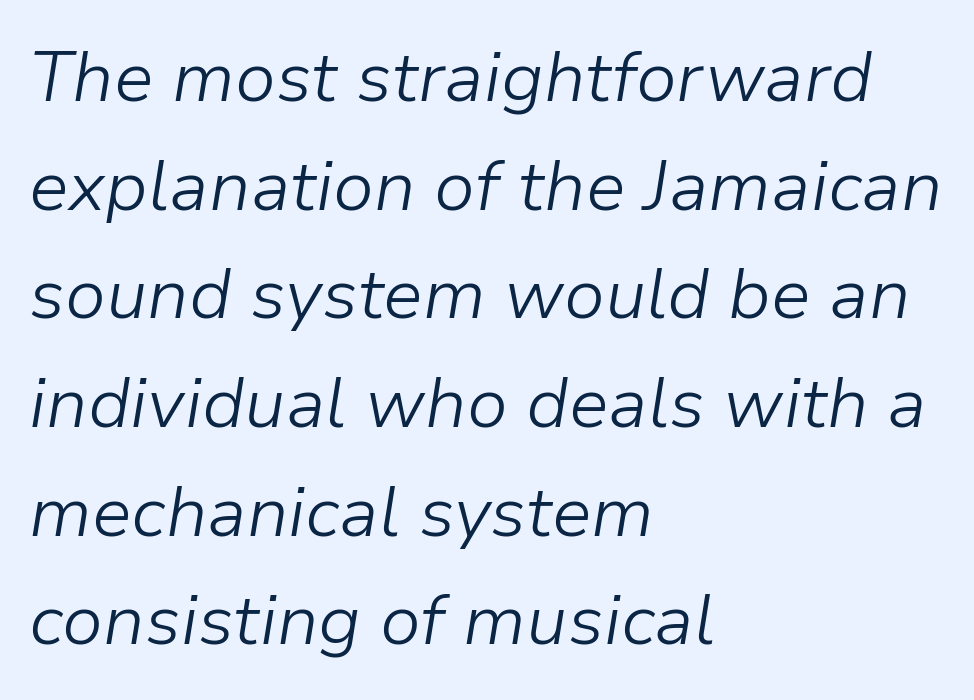
Q: Is the text bold? A: No.
Q: Is the text italic (slanted)? A: Yes, it leans right by about 9 degrees.
Q: Is the text underlined? A: No.
Q: How is the paragraph aligned? A: Left-aligned.
Q: Is the spacing between letters normal or unusually wide? A: Normal.
Q: Is the spacing between lines tight, normal or loose? A: Normal.
Q: Width (condensed, normal, or wide)? A: Normal.
Q: Stroke contrast? A: Low.
Q: x-height? A: Medium.
Q: Monospaced? A: No.
